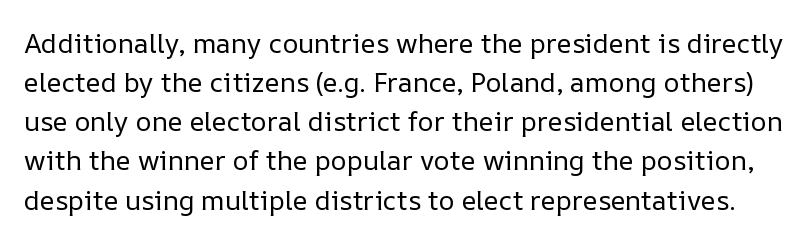
The image shows 27 px text type, upright; set normal line spacing (1.45x), normal letter spacing, not underlined.
